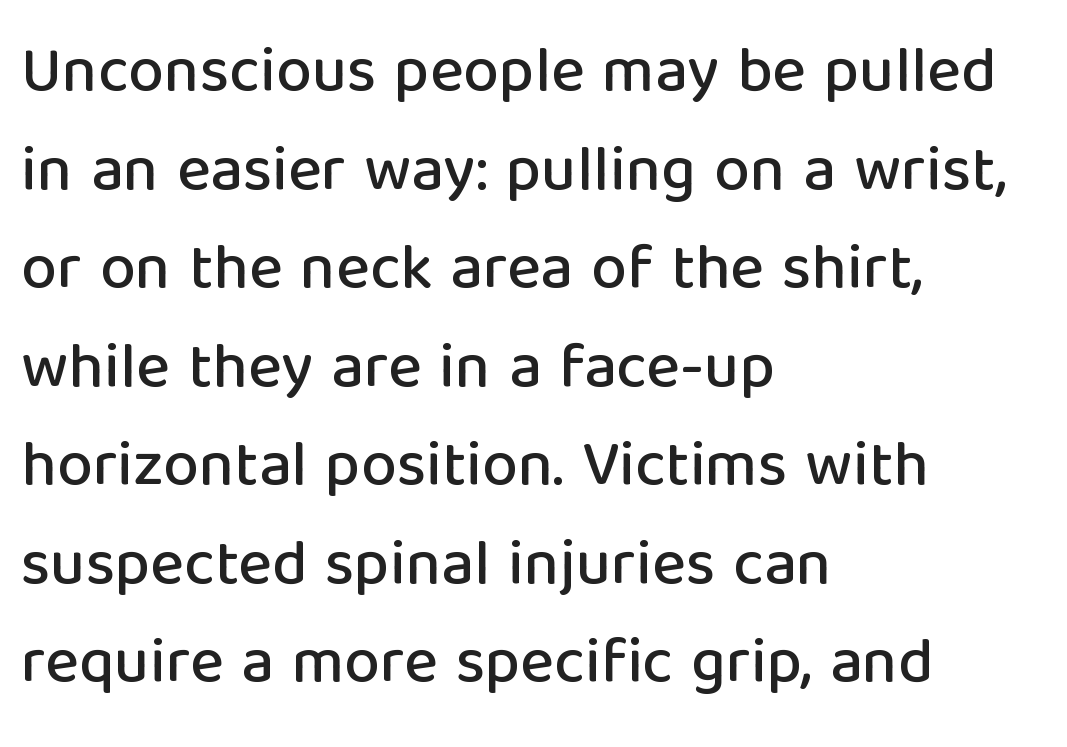
Q: Is the text italic (slanted)? A: No, it is upright.
Q: Is the typeface a serif or a sans-serif typeface? A: Sans-serif.
Q: Is the text underlined? A: No.
Q: How is the paragraph aligned? A: Left-aligned.
Q: Is the spacing between letters normal or unusually wide? A: Normal.
Q: Is the spacing between lines tight, normal or loose? A: Normal.
Q: Width (condensed, normal, or wide)? A: Normal.
Q: Stroke contrast? A: Low.
Q: x-height? A: Medium.
Q: Monospaced? A: No.
